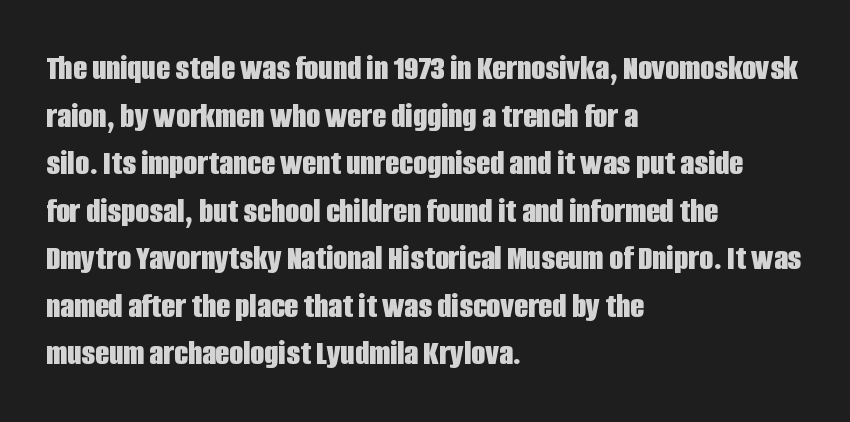
{"serif": "no", "italic": "no", "bold": "yes", "weight": "bold", "width": "condensed", "stroke_contrast": "low", "x_height": "large", "monospaced": "no", "underline": "no", "align": "left", "line_spacing": "normal", "line_spacing_ratio": 1.32, "letter_spacing": "normal", "letter_spacing_em": 0.0, "glyph_px": 36}
